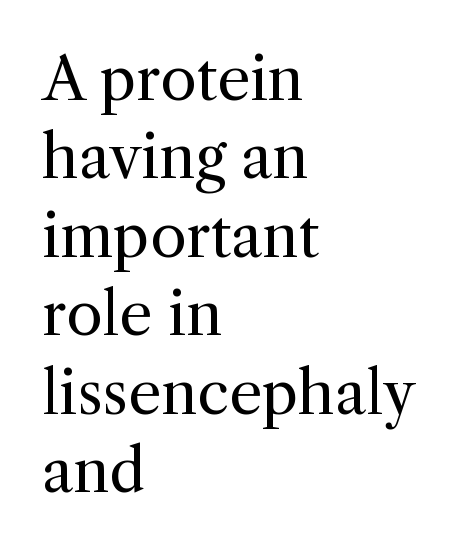
Q: Is the text bold? A: No.
Q: Is the text italic (slanted)? A: No, it is upright.
Q: Is the typeface a serif or a sans-serif typeface? A: Serif.
Q: Is the text underlined? A: No.
Q: How is the paragraph aligned? A: Left-aligned.
Q: Is the spacing between letters normal or unusually wide? A: Normal.
Q: Is the spacing between lines tight, normal or loose? A: Normal.
Q: Width (condensed, normal, or wide)? A: Normal.
Q: x-height? A: Medium.
Q: Monospaced? A: No.
